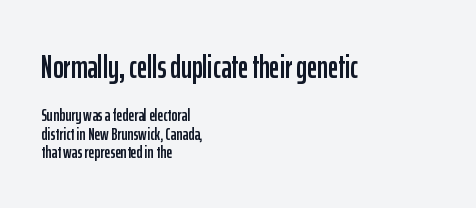
Q: Is the text italic (slanted)? A: No, it is upright.
Q: Is the typeface a serif or a sans-serif typeface? A: Sans-serif.
Q: Is the text underlined? A: No.
Q: How is the paragraph aligned? A: Left-aligned.
Q: Is the spacing between letters normal or unusually wide? A: Normal.
Q: Is the spacing between lines tight, normal or loose? A: Tight.
Q: Which block of text is set in a larger size, the first (top) or the second (bottom)? A: The first (top) one.
Q: Width (condensed, normal, or wide)? A: Condensed.
Q: Stroke contrast? A: Low.
Q: x-height? A: Medium.
Q: Monospaced? A: No.
